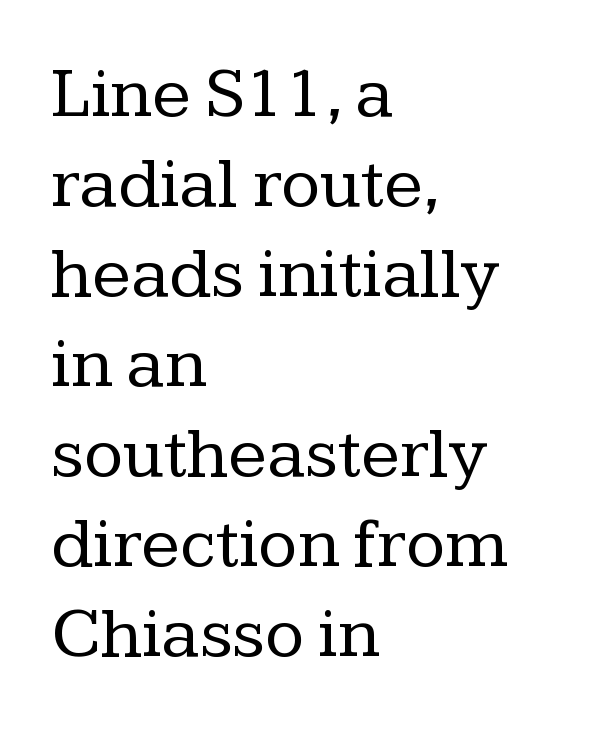
Check under the words: just untouched page. Observe the serifs anchoring each vertical stroke in this sample. The space between consecutive lines is moderate. Posture: upright roman. Standard letterfit; no display-style spreading of the glyphs. A typesetter would call this proportional, since set widths differ per character.
